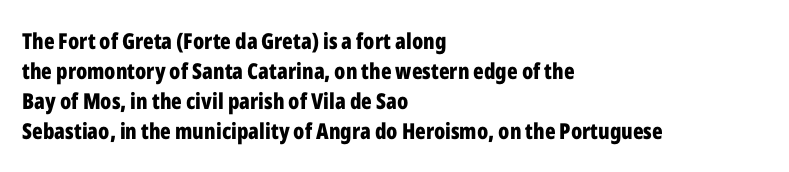
Italic: no, the glyphs are upright roman. Standard letterfit; no display-style spreading of the glyphs. Glance below the letters and you will spot only blank space. Its strokes are broad and dark, the hallmark of bold type.
